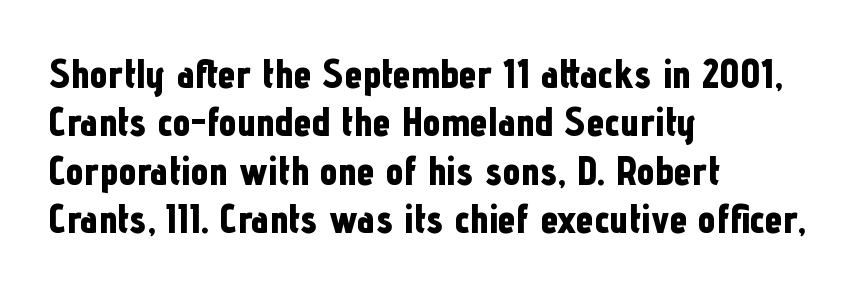
{"serif": "no", "italic": "no", "bold": "yes", "weight": "bold", "width": "condensed", "stroke_contrast": "low", "x_height": "medium", "monospaced": "no", "underline": "no", "align": "left", "line_spacing_ratio": 1.21, "letter_spacing": "normal", "letter_spacing_em": 0.0, "glyph_px": 40}
